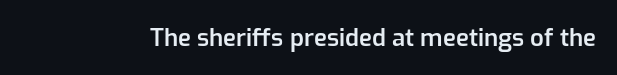
Quick note: underline off. Rendered with straight, roman letterforms. Each word holds together tightly as a unit, with standard inter-letter gaps. Slightly chunky letters — semibold, I'd say, not full bold.
